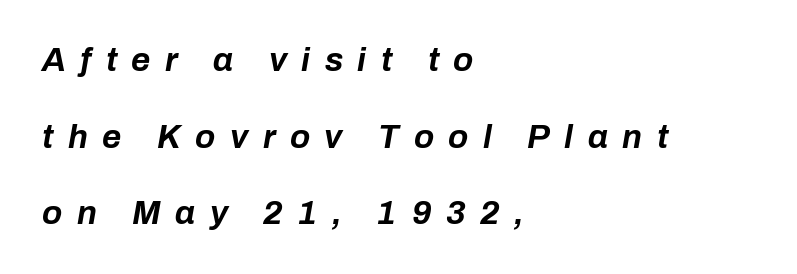
Horizontally, the lines are justified to the leading edge only. Loosely led — the rows are spread out. Style check: oblique. This sample has the flowing, uneven cadence of proportional lettering.
